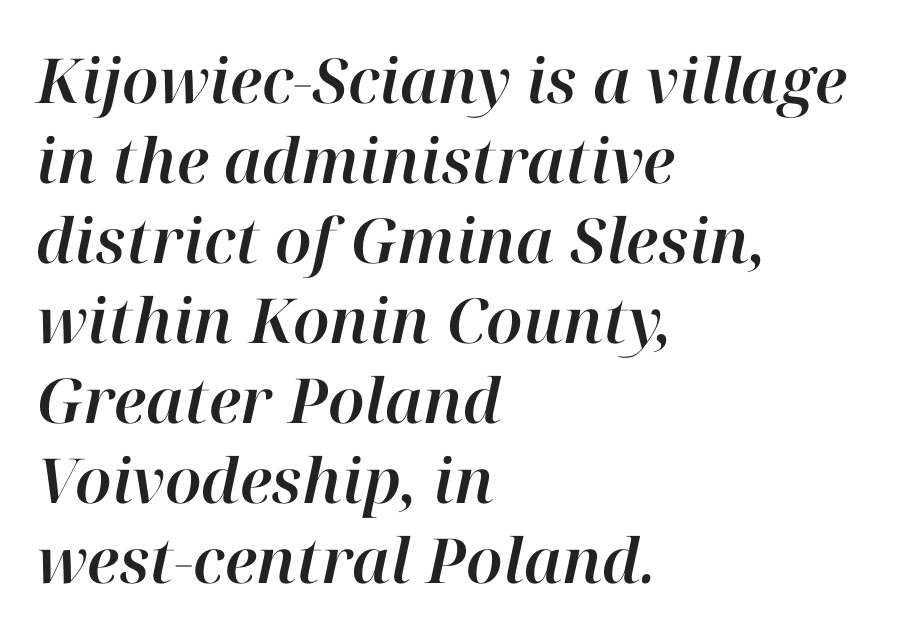
Q: Is the text italic (slanted)? A: Yes, it leans right by about 12 degrees.
Q: Is the text underlined? A: No.
Q: How is the paragraph aligned? A: Left-aligned.
Q: Is the spacing between letters normal or unusually wide? A: Normal.
Q: Is the spacing between lines tight, normal or loose? A: Normal.
Q: Width (condensed, normal, or wide)? A: Normal.
Q: Stroke contrast? A: High.
Q: x-height? A: Medium.
Q: Monospaced? A: No.
